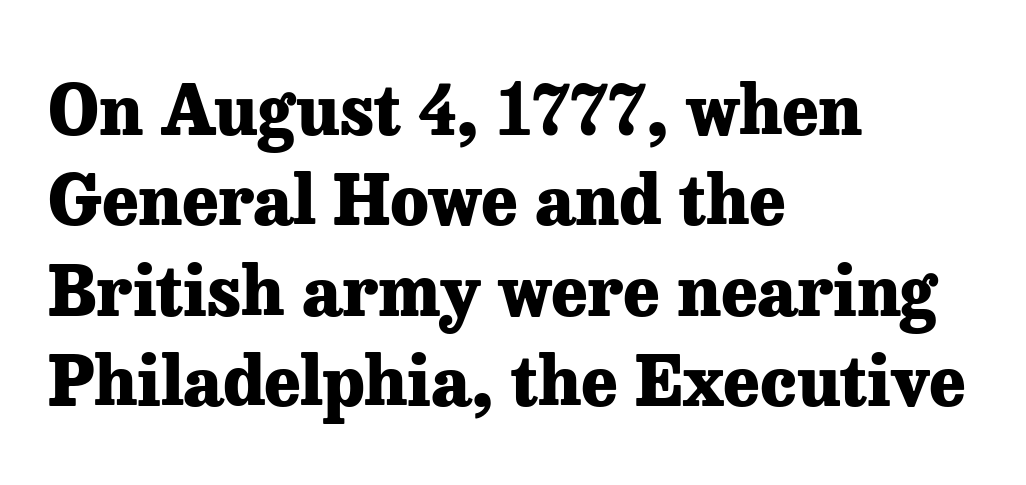
The image shows 69 px heavy serif type, upright; set left-aligned, normal line spacing (1.31x), normal letter spacing, not underlined; low stroke contrast and a medium x-height.
